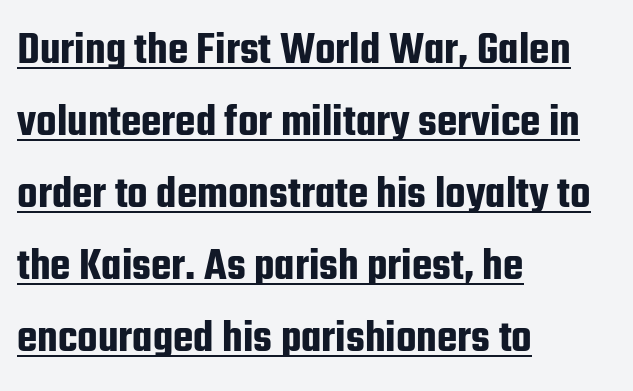
The image shows 47 px condensed sans-serif type, upright; set left-aligned, normal line spacing (1.53x), normal letter spacing, underlined; low stroke contrast and a medium x-height.
